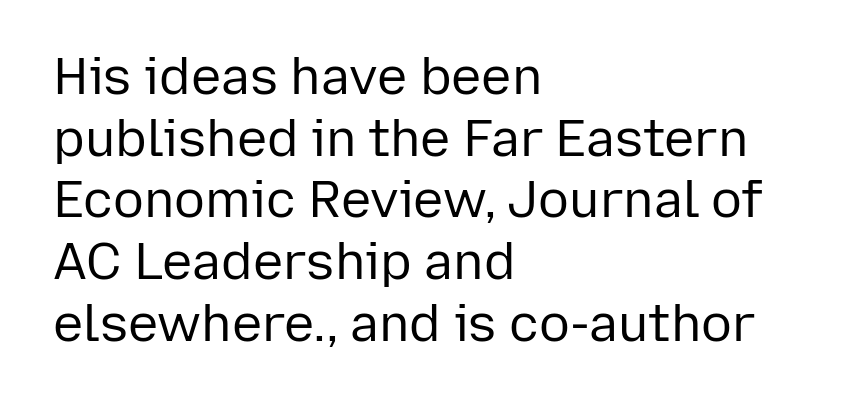
{"serif": "no", "italic": "no", "bold": "no", "weight": "regular", "width": "normal", "stroke_contrast": "low", "x_height": "medium", "monospaced": "no", "underline": "no", "align": "left", "line_spacing_ratio": 1.21, "letter_spacing": "normal", "letter_spacing_em": 0.0, "glyph_px": 51}
